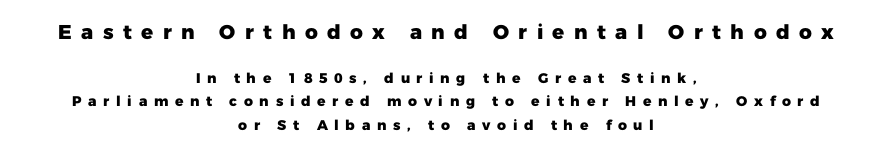
{"italic": "no", "bold": "yes", "underline": "no", "align": "center", "line_spacing": "normal", "line_spacing_ratio": 1.68, "letter_spacing": "wide", "letter_spacing_em": 0.47, "larger_block": "first", "size_ratio": 1.43, "glyph_px": 20}
